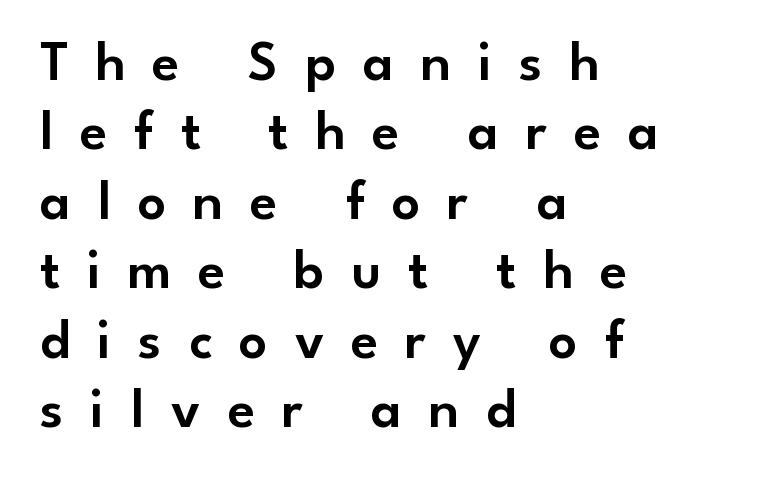
A student would call this left alignment; a typographer would say flush left, rag right. Unlike a traditional serif, this face leaves its strokes unadorned. Vertical strokes here are truly vertical. Descender tails drop into unmarked territory. The rendering uses natural spacing where letterforms have individual widths. How are the letters spaced? Widely, with obvious added tracking.
